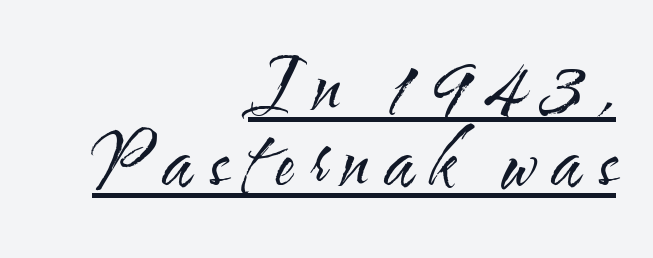
The image shows 72 px regular-weight, condensed sans-serif type; set right-aligned, tight line spacing (1.06x), unusually wide letter spacing (+0.22 em), underlined; medium stroke contrast and a small x-height.
